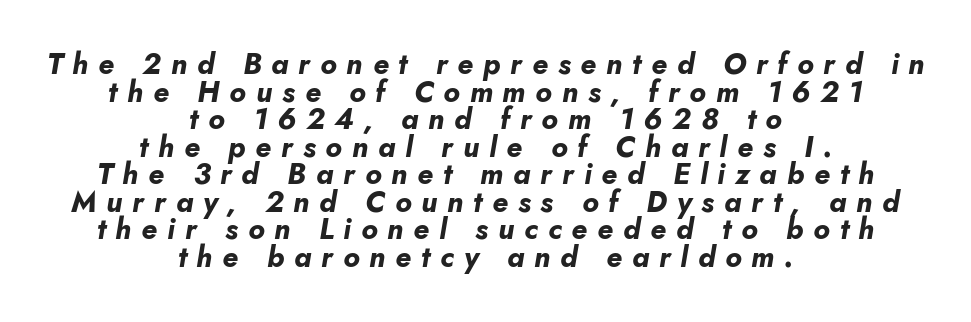
The compositor balanced each line on the midline. Chunky letters — that's bold for sure. Quick note: italic. The zone under the glyphs is completely vacant. Think of a printed novel: that variable character pitch is what you see here. Glyph-to-glyph distance is far greater than everyday printed text.
